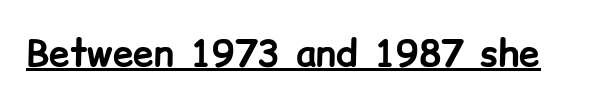
{"serif": "no", "italic": "no", "bold": "yes", "weight": "bold", "width": "normal", "stroke_contrast": "low", "x_height": "medium", "monospaced": "no", "underline": "yes", "letter_spacing": "normal", "letter_spacing_em": 0.0, "glyph_px": 37}
